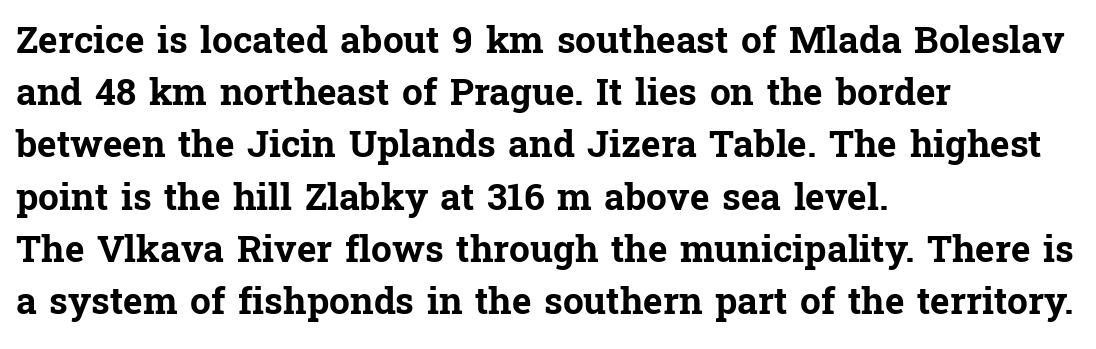
{"serif": "yes", "italic": "no", "bold": "yes", "weight": "bold", "width": "normal", "stroke_contrast": "low", "x_height": "medium", "monospaced": "no", "underline": "no", "align": "left", "line_spacing": "normal", "line_spacing_ratio": 1.41, "letter_spacing": "normal", "letter_spacing_em": 0.0, "glyph_px": 37}
